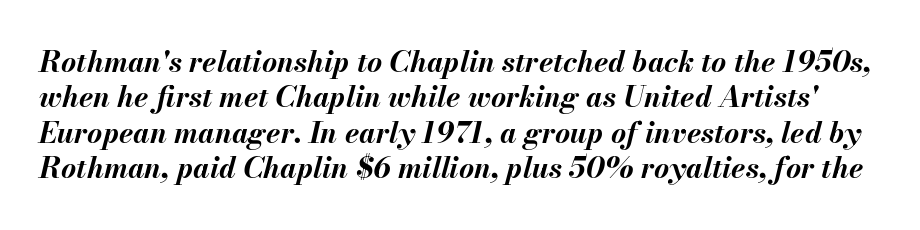
A typesetter would call this zero additional tracking. Notice how thick the strokes are: this is what a full bold looks like. Yep, that's italic — everything's leaning. Think of a printed novel: that variable character pitch is what you see here. The passage shown is not underscored anywhere.
